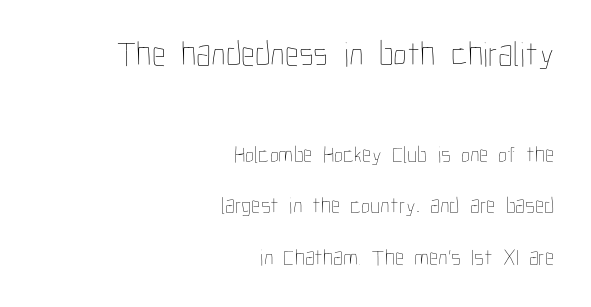
Q: Is the text bold? A: No.
Q: Is the text italic (slanted)? A: No, it is upright.
Q: Is the text underlined? A: No.
Q: How is the paragraph aligned? A: Right-aligned.
Q: Is the spacing between letters normal or unusually wide? A: Normal.
Q: Is the spacing between lines tight, normal or loose? A: Loose.
Q: Which block of text is set in a larger size, the first (top) or the second (bottom)? A: The first (top) one.
Q: Width (condensed, normal, or wide)? A: Condensed.
Q: Stroke contrast? A: Low.
Q: x-height? A: Medium.
Q: Monospaced? A: No.
